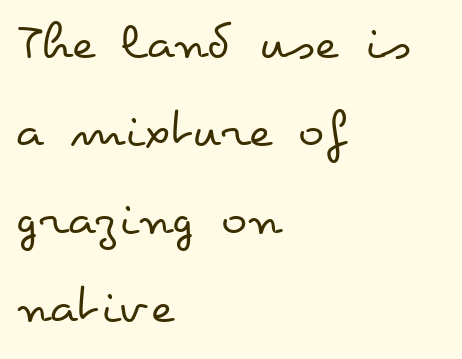
Check the space under the baseline: it is left empty. A light-to-regular cut is what we see here. Honestly, the row spacing looks completely unremarkable. Left-aligned paragraph, ragged on the right. You could not count columns in this text — the font is proportionally spaced. Characters follow at the spacing the type designer built in.
